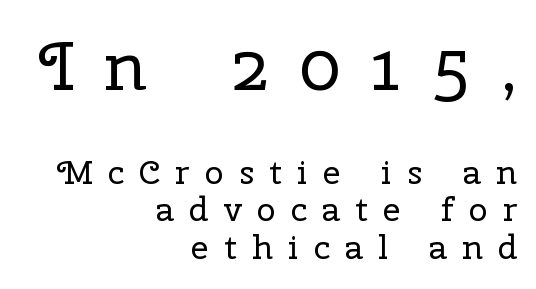
{"serif": "yes", "italic": "no", "bold": "no", "weight": "regular", "width": "normal", "stroke_contrast": "low", "x_height": "medium", "monospaced": "no", "underline": "no", "align": "right", "line_spacing": "tight", "line_spacing_ratio": 1.09, "letter_spacing": "wide", "letter_spacing_em": 0.45, "larger_block": "first", "size_ratio": 2.03, "glyph_px": 69}
